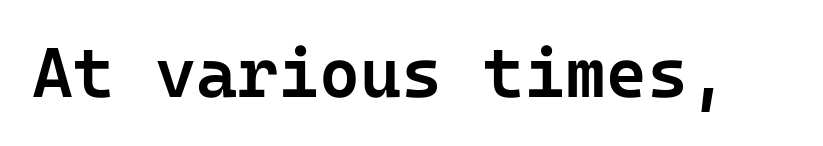
Tall strokes in this sample are plumb rather than angled. The type family on display is of the sans-serif kind. Firm but not heavy-handed strokes: this text is semibold. Inter-character spacing is left at the font's built-in metrics. Descender tails drop into unmarked territory.
